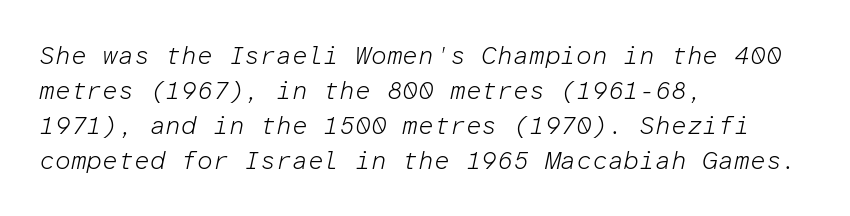
Q: Is the text bold? A: No.
Q: Is the text italic (slanted)? A: Yes, it leans right by about 12 degrees.
Q: Is the text underlined? A: No.
Q: How is the paragraph aligned? A: Left-aligned.
Q: Is the spacing between letters normal or unusually wide? A: Normal.
Q: Is the spacing between lines tight, normal or loose? A: Normal.
